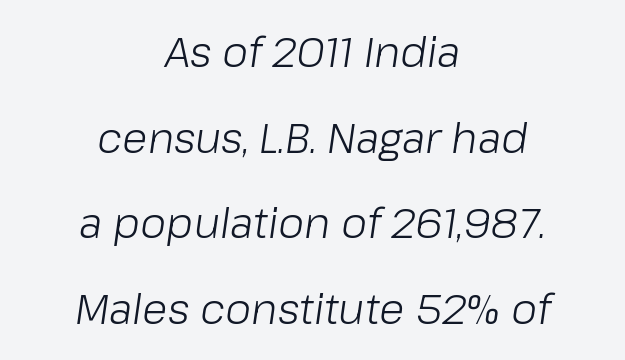
The image shows 42 px light type, italic (leaning right); set centered, loose line spacing (2.04x), normal letter spacing, not underlined; low stroke contrast and a medium x-height.
